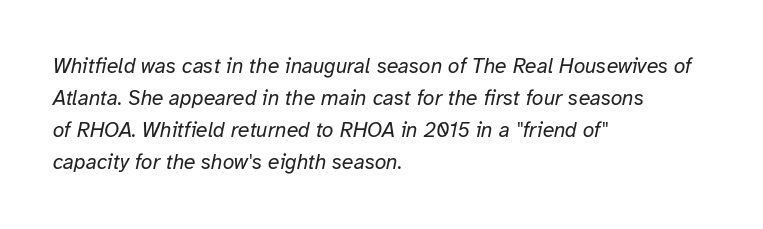
This is not heavy type; no bold has been used. A clean baseline with only descenders dipping below it. Notice how the stems are inclined rather than vertical — that's the hallmark of italics. Compared with a centered layout, this one pins lines to the left instead. The designer left line spacing at the default.
